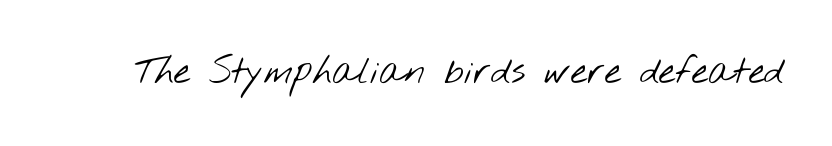
{"serif": "no", "bold": "no", "weight": "light", "width": "wide", "stroke_contrast": "low", "x_height": "small", "monospaced": "no", "underline": "no", "letter_spacing": "normal", "letter_spacing_em": 0.0, "glyph_px": 37}
